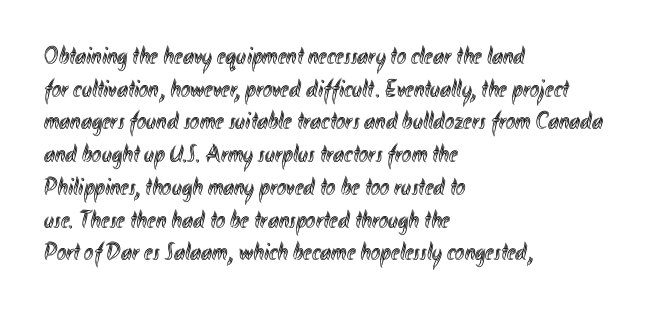
Q: Is the text italic (slanted)? A: Yes.
Q: Is the text underlined? A: No.
Q: How is the paragraph aligned? A: Left-aligned.
Q: Is the spacing between letters normal or unusually wide? A: Normal.
Q: Is the spacing between lines tight, normal or loose? A: Normal.
